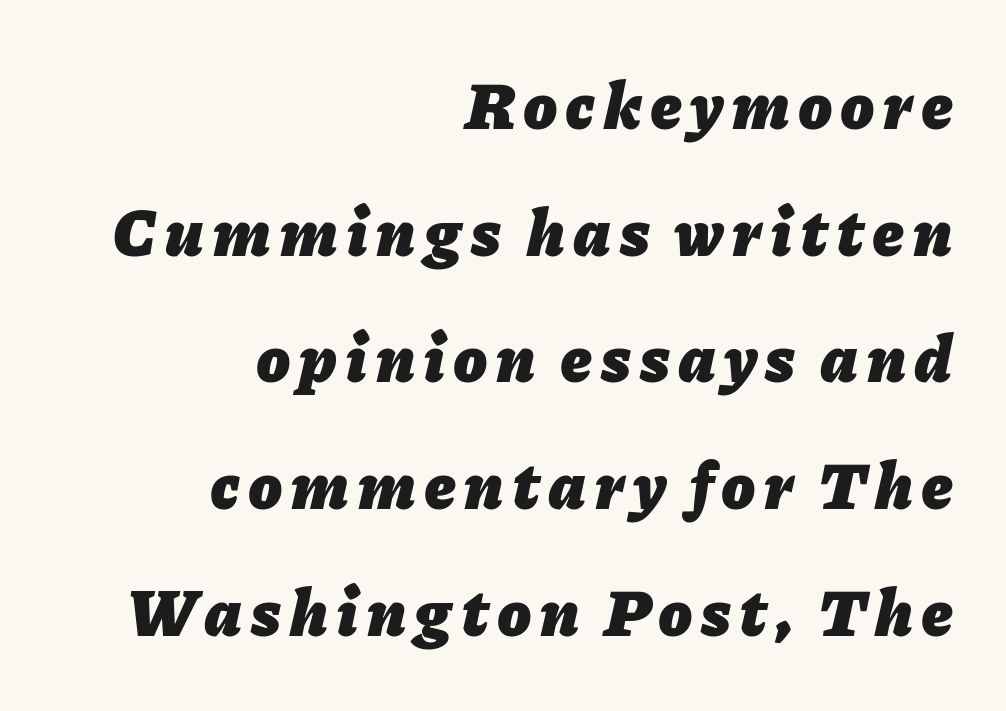
The face used here is proportionally spaced, like ordinary book or web type. Letters rest on an invisible, unmarked baseline. The typography opts for an oblique posture over an upright one. The rendering anchors every line to the right-hand side.
